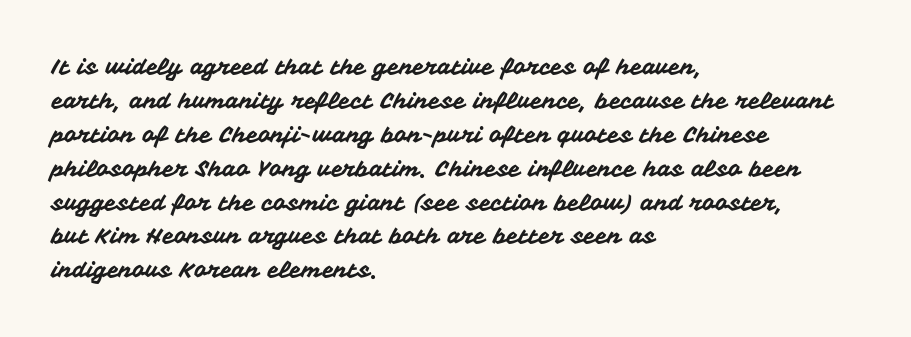
Inter-character spacing is left at the font's built-in metrics. A bare baseline throughout the passage. Casual observation: everything's shoved over to the left.
